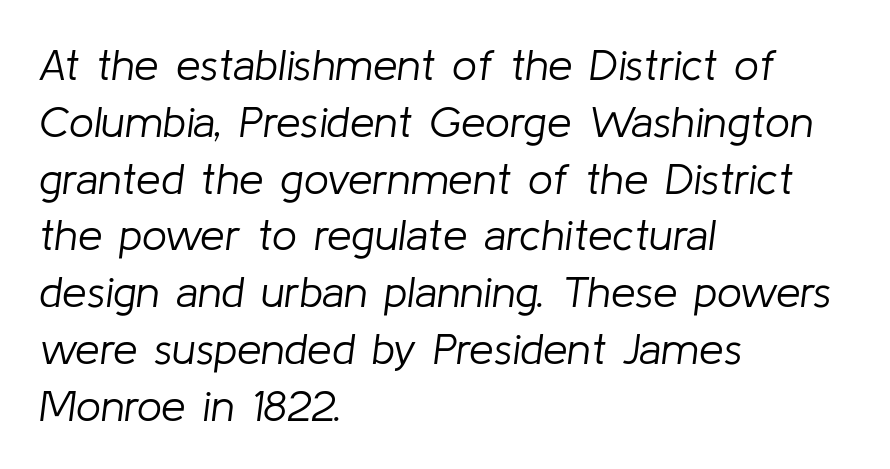
Q: Is the text bold? A: No.
Q: Is the text italic (slanted)? A: Yes, it leans right by about 8 degrees.
Q: Is the text underlined? A: No.
Q: How is the paragraph aligned? A: Left-aligned.
Q: Is the spacing between letters normal or unusually wide? A: Normal.
Q: Is the spacing between lines tight, normal or loose? A: Normal.
Q: Width (condensed, normal, or wide)? A: Normal.
Q: Stroke contrast? A: Low.
Q: x-height? A: Medium.
Q: Monospaced? A: No.
